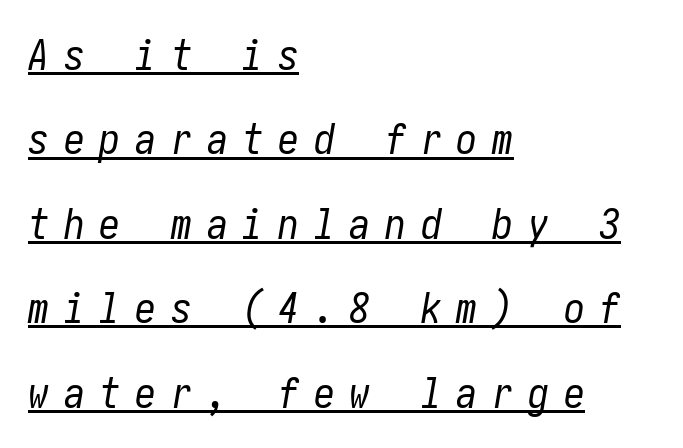
{"italic": "yes", "lean": "right", "slant_degrees": 10, "bold": "no", "weight": "regular", "width": "condensed", "stroke_contrast": "low", "x_height": "medium", "underline": "yes", "align": "left", "line_spacing": "loose", "line_spacing_ratio": 2.01, "letter_spacing": "wide", "letter_spacing_em": 0.35, "glyph_px": 42}
